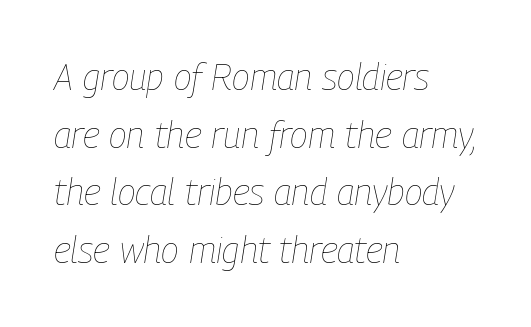
{"italic": "yes", "lean": "right", "slant_degrees": 9, "bold": "no", "weight": "thin", "width": "condensed", "stroke_contrast": "low", "x_height": "medium", "monospaced": "no", "underline": "no", "align": "left", "line_spacing": "normal", "line_spacing_ratio": 1.56, "letter_spacing": "normal", "letter_spacing_em": 0.0, "glyph_px": 37}
